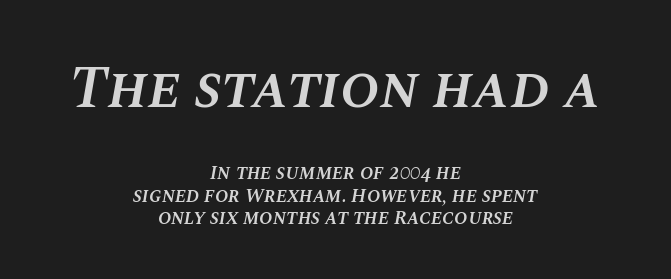
Baseline-to-baseline distance is barely more than the letter height. Words float on clear page, feet unadorned. Do the characters align in a grid? No, the font is proportional. The compositor balanced each line on the midline.
